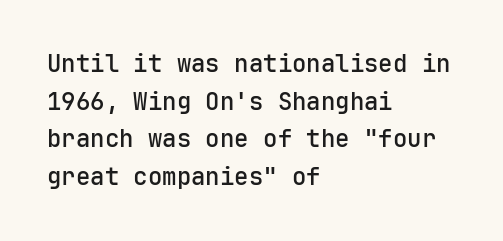
The image shows 24 px text type, upright; set left-aligned, normal line spacing (1.57x), normal letter spacing, not underlined.
